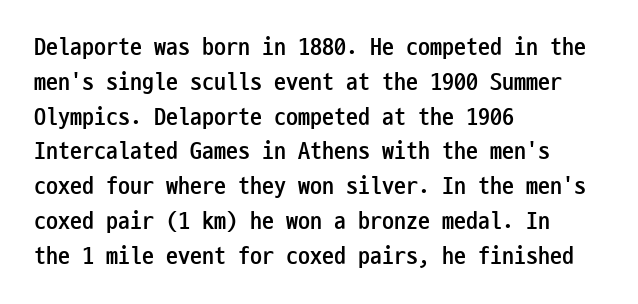
Q: Is the text bold? A: Yes.
Q: Is the text italic (slanted)? A: No, it is upright.
Q: Is the text underlined? A: No.
Q: How is the paragraph aligned? A: Left-aligned.
Q: Is the spacing between letters normal or unusually wide? A: Normal.
Q: Is the spacing between lines tight, normal or loose? A: Normal.
